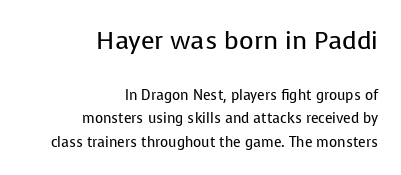
{"italic": "no", "bold": "no", "underline": "no", "align": "right", "line_spacing": "normal", "line_spacing_ratio": 1.67, "letter_spacing": "normal", "letter_spacing_em": 0.0, "larger_block": "first", "size_ratio": 1.79, "glyph_px": 25}
